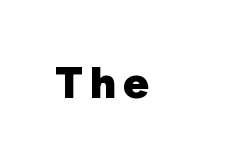
Unlike italic type, these characters show no tilt at all. Underline: absent. Weight check: bold — yes, fully. These lines are rendered in a variable-pitch font.
